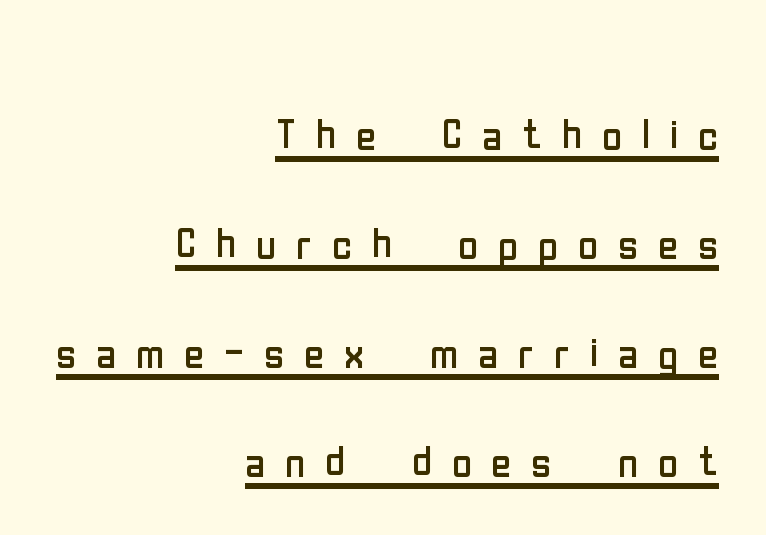
A student would call this right alignment; a typographer would say flush right, rag left. No extra ink here — the face is not bold. Is there much room between lines? Yes — plenty of vertical air separates them. You can see a thin bar hugging the bottom of the glyphs. In terms of letterspacing, this is a distinctly airy, spread setting. No feet cap the strokes, marking this as sans-serif type.
